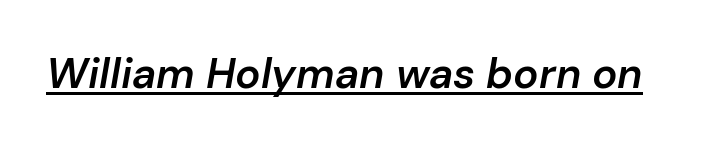
Q: Is the text bold? A: Semi-bold.
Q: Is the text italic (slanted)? A: Yes, it leans right by about 10 degrees.
Q: Is the text underlined? A: Yes.
Q: Is the spacing between letters normal or unusually wide? A: Normal.
Q: Width (condensed, normal, or wide)? A: Normal.
Q: Stroke contrast? A: Low.
Q: x-height? A: Medium.
Q: Monospaced? A: No.
